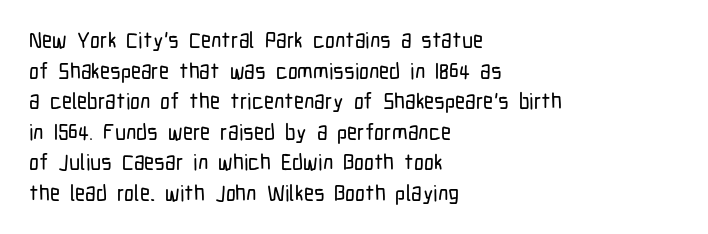
If you drew a line through each stem, it would be perfectly vertical. Honestly, the letter spacing is just normal — you wouldn't notice it. The words here are not underlined. Notice how the passage keeps a crisp vertical edge on the left only. Interline gaps are of average width in this sample.
